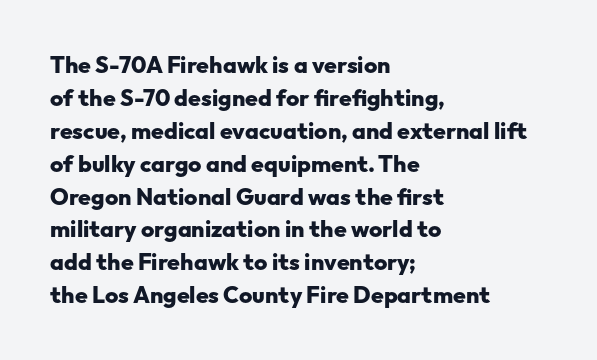
The gaps between neighbouring characters are ordinary and unremarkable. A dark, heavy texture on the line: the type is bold. Leftover space on each line is placed entirely after the last word. Reading down the column, the eye jumps a familiar distance to each next line. This is the regular roman posture of the typeface.
